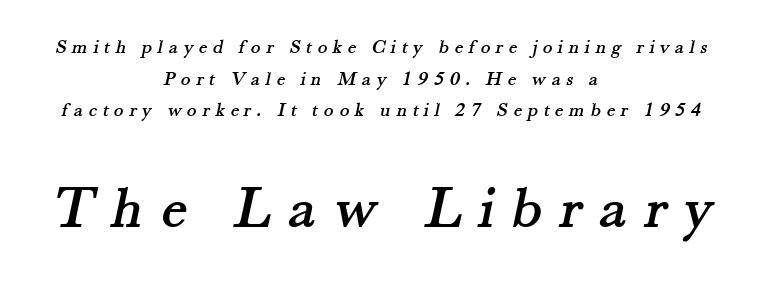
The image shows 61 px serif type; set centered, normal line spacing (1.58x), unusually wide letter spacing (+0.28 em), not underlined; the second (bottom) block is 3.05x larger; medium stroke contrast and a small x-height.
